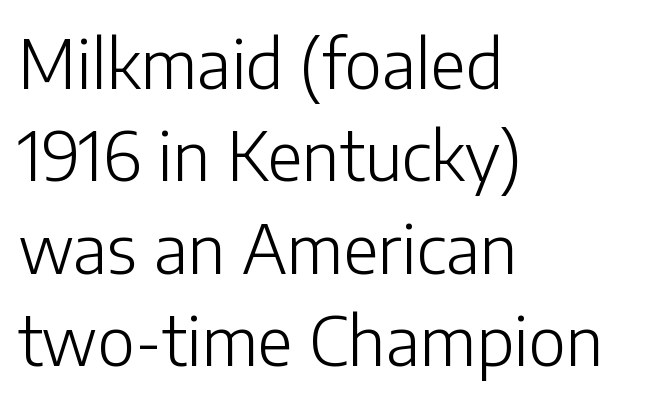
The image shows 68 px light sans-serif type, upright; set left-aligned, normal line spacing (1.36x), normal letter spacing, not underlined; low stroke contrast and a medium x-height.
